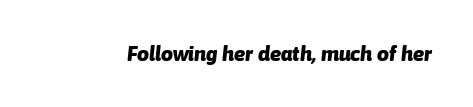
Q: Is the text bold? A: Yes.
Q: Is the text italic (slanted)? A: Yes, it leans right by about 6 degrees.
Q: Is the text underlined? A: No.
Q: Is the spacing between letters normal or unusually wide? A: Normal.
